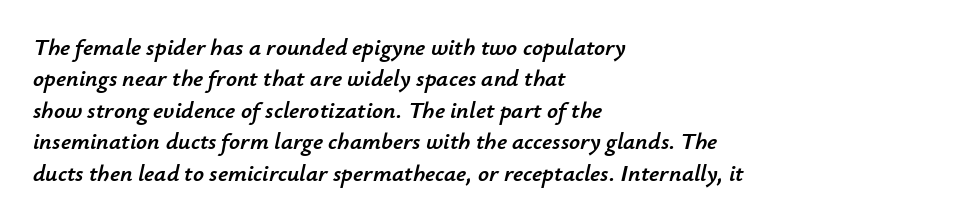
Q: Is the text italic (slanted)? A: Yes, it leans right by about 12 degrees.
Q: Is the text underlined? A: No.
Q: How is the paragraph aligned? A: Left-aligned.
Q: Is the spacing between letters normal or unusually wide? A: Normal.
Q: Is the spacing between lines tight, normal or loose? A: Normal.
